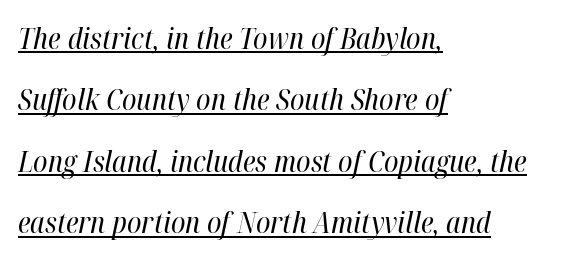
Q: Is the text bold? A: No.
Q: Is the text italic (slanted)? A: Yes, it leans right by about 12 degrees.
Q: Is the text underlined? A: Yes.
Q: How is the paragraph aligned? A: Left-aligned.
Q: Is the spacing between letters normal or unusually wide? A: Normal.
Q: Is the spacing between lines tight, normal or loose? A: Loose.
Q: Width (condensed, normal, or wide)? A: Condensed.
Q: Stroke contrast? A: High.
Q: x-height? A: Medium.
Q: Monospaced? A: No.
